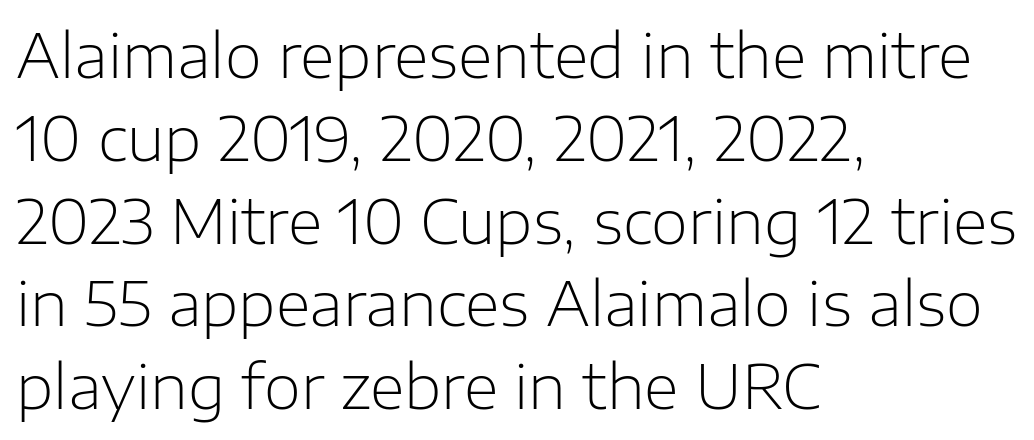
In terms of leading, this rendering sits right in the middle. Does the type have serifs? No, each stem ends abruptly. Teacher's note: observe the even left margin — that is flush-left alignment. This is roman type, the default non-slanted kind. No extra ink here — the face is not bold.
